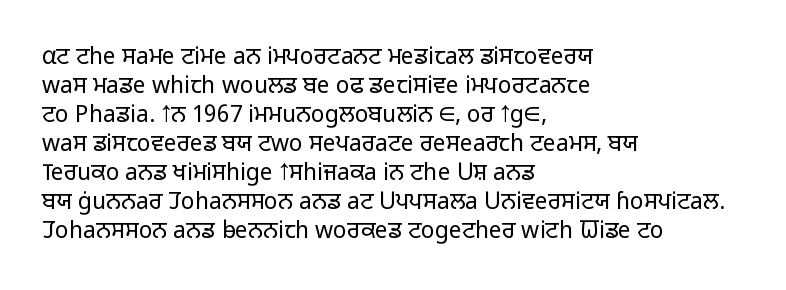
Q: Is the text bold? A: No.
Q: Is the text italic (slanted)? A: No, it is upright.
Q: Is the text underlined? A: No.
Q: How is the paragraph aligned? A: Left-aligned.
Q: Is the spacing between letters normal or unusually wide? A: Normal.
Q: Is the spacing between lines tight, normal or loose? A: Normal.
